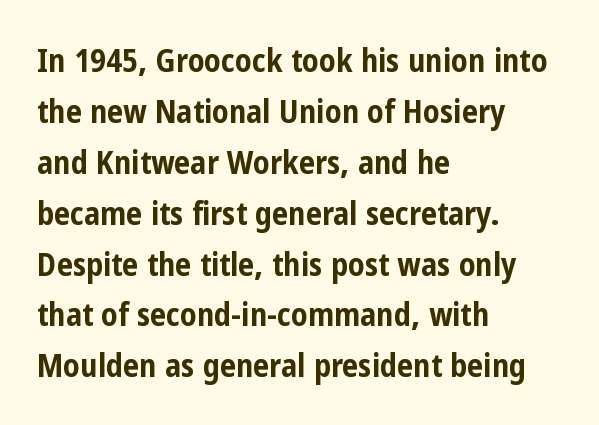
{"serif": "no", "italic": "no", "bold": "yes", "weight": "bold", "width": "condensed", "stroke_contrast": "low", "x_height": "medium", "monospaced": "no", "underline": "no", "align": "left", "line_spacing": "normal", "line_spacing_ratio": 1.59, "letter_spacing": "normal", "letter_spacing_em": 0.0, "glyph_px": 32}
